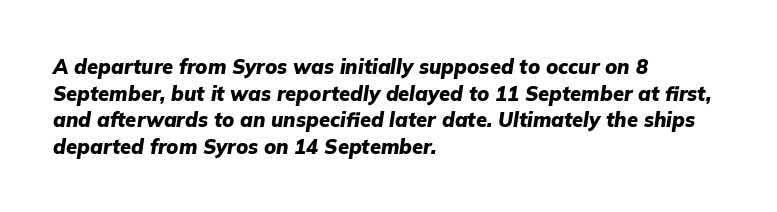
Q: Is the text bold? A: Yes.
Q: Is the text italic (slanted)? A: Yes, it leans right by about 9 degrees.
Q: Is the text underlined? A: No.
Q: How is the paragraph aligned? A: Left-aligned.
Q: Is the spacing between letters normal or unusually wide? A: Normal.
Q: Is the spacing between lines tight, normal or loose? A: Normal.
